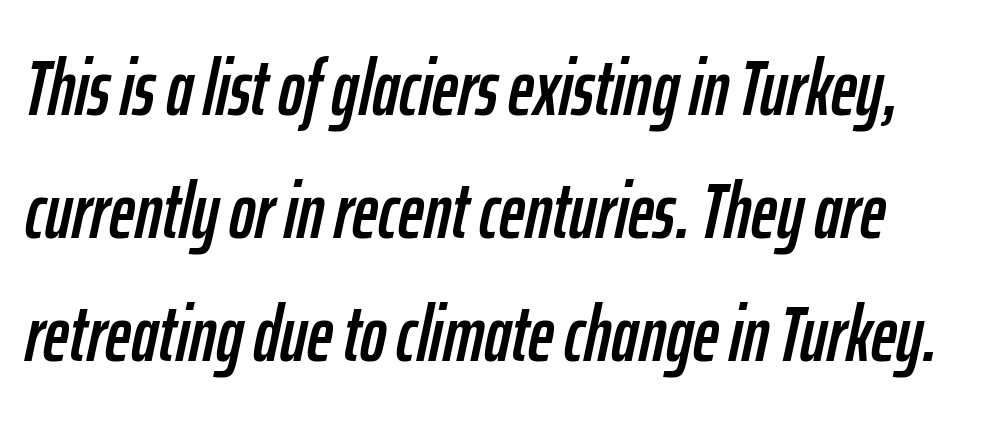
Q: Is the text italic (slanted)? A: Yes, it leans right by about 12 degrees.
Q: Is the text underlined? A: No.
Q: Is the spacing between letters normal or unusually wide? A: Normal.
Q: Is the spacing between lines tight, normal or loose? A: Normal.
Q: Width (condensed, normal, or wide)? A: Condensed.
Q: Stroke contrast? A: Low.
Q: x-height? A: Medium.
Q: Monospaced? A: No.
